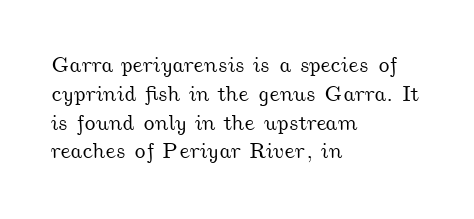
Honestly, the row spacing looks completely unremarkable. Anything drawn beneath the words? Only blank space. A student would call this left alignment; a typographer would say flush left, rag right. Default kerning and tracking; the words read as compact shapes.
